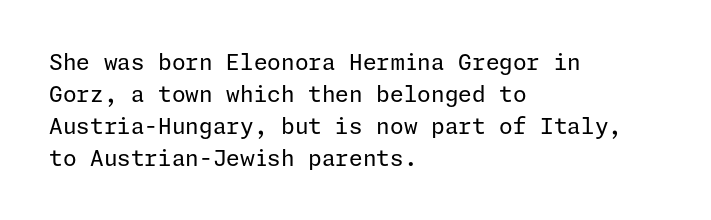
This sample uses an upright cut, with every glyph sitting square on the baseline. Check the space under the baseline: it is left empty. These lines are set flush left with a ragged right edge. Weight: not bold — regular or lighter.
